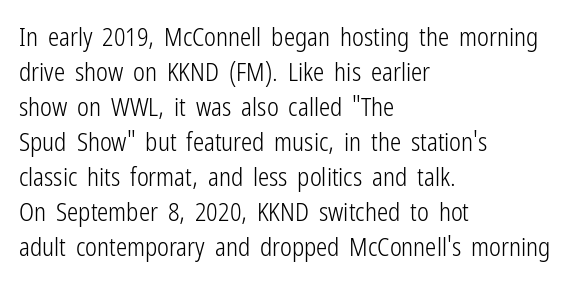
Q: Is the text bold? A: No.
Q: Is the text italic (slanted)? A: No, it is upright.
Q: Is the text underlined? A: No.
Q: How is the paragraph aligned? A: Left-aligned.
Q: Is the spacing between letters normal or unusually wide? A: Normal.
Q: Is the spacing between lines tight, normal or loose? A: Normal.
